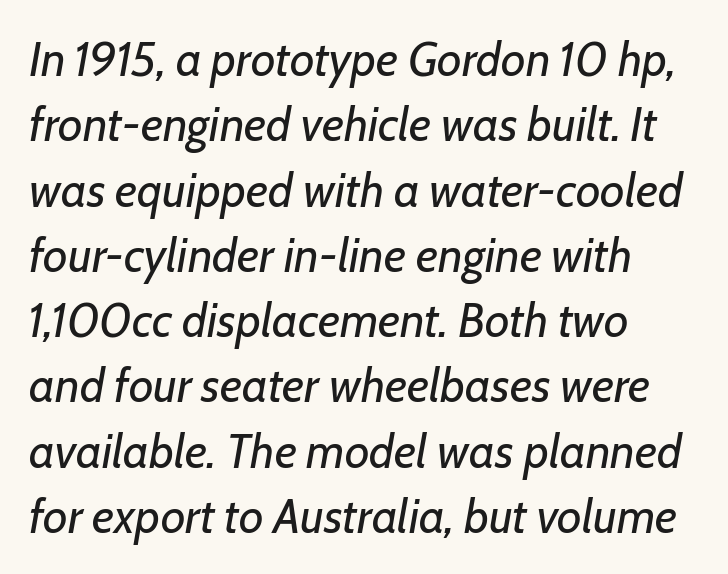
The rendering uses natural spacing where letterforms have individual widths. The space between consecutive lines is moderate. Characters follow at the spacing the type designer built in. Stroke thickness stays within the range of a standard reading face or lighter. If you drew a ruler down the left edge, every line would touch it.
